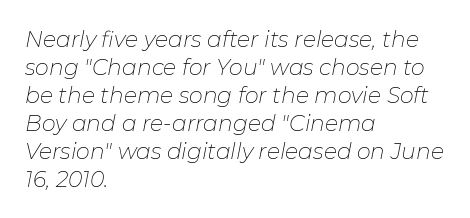
{"italic": "yes", "lean": "right", "slant_degrees": 11, "bold": "no", "underline": "no", "align": "left", "line_spacing": "normal", "line_spacing_ratio": 1.27, "letter_spacing": "normal", "letter_spacing_em": 0.0, "glyph_px": 22}
